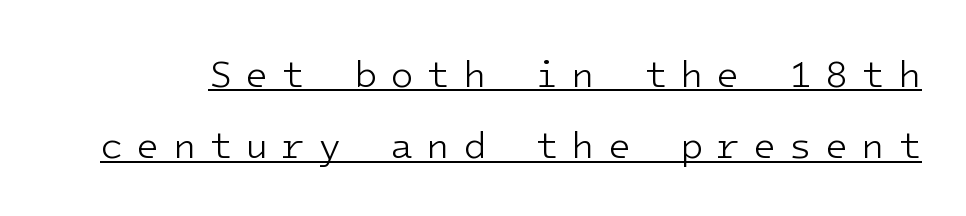
Q: Is the text bold? A: No.
Q: Is the text italic (slanted)? A: No, it is upright.
Q: Is the typeface a serif or a sans-serif typeface? A: Sans-serif.
Q: Is the text underlined? A: Yes.
Q: Is the spacing between letters normal or unusually wide? A: Unusually wide.
Q: Width (condensed, normal, or wide)? A: Normal.
Q: Stroke contrast? A: Low.
Q: x-height? A: Medium.
Q: Monospaced? A: Yes.
